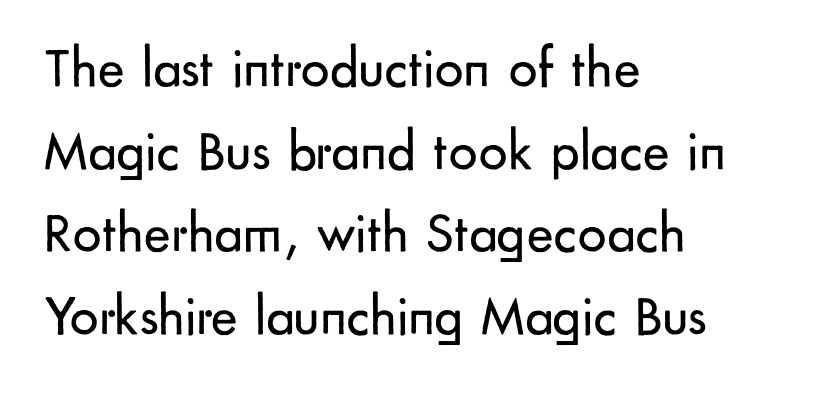
{"serif": "no", "italic": "no", "bold": "no", "weight": "regular", "width": "normal", "stroke_contrast": "low", "x_height": "small", "monospaced": "no", "underline": "no", "align": "left", "line_spacing": "normal", "line_spacing_ratio": 1.45, "letter_spacing": "normal", "letter_spacing_em": 0.0, "glyph_px": 57}
